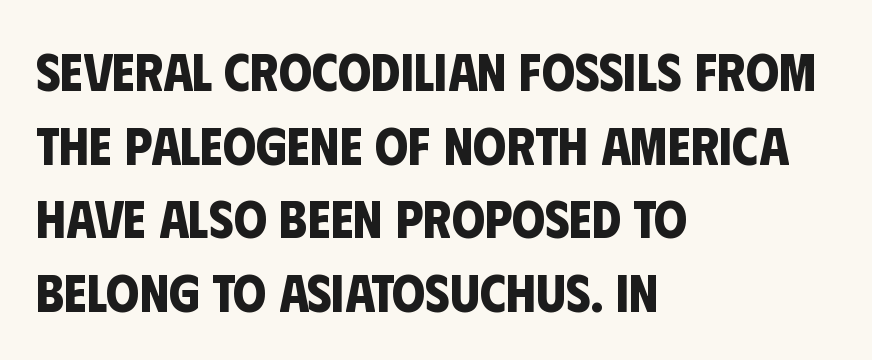
Q: Is the text bold? A: Yes.
Q: Is the typeface a serif or a sans-serif typeface? A: Sans-serif.
Q: Is the text underlined? A: No.
Q: How is the paragraph aligned? A: Left-aligned.
Q: Is the spacing between letters normal or unusually wide? A: Normal.
Q: Is the spacing between lines tight, normal or loose? A: Normal.
Q: Width (condensed, normal, or wide)? A: Condensed.
Q: Stroke contrast? A: Low.
Q: x-height? A: Large.
Q: Monospaced? A: No.
